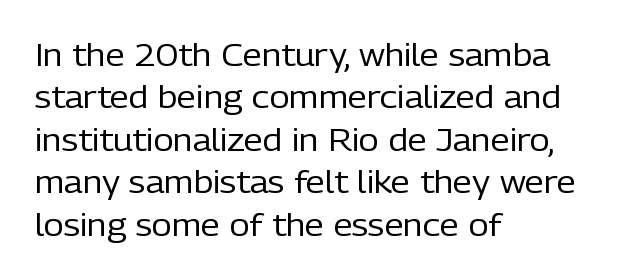
The image shows 31 px regular-weight sans-serif type, upright; set left-aligned, normal line spacing (1.37x), normal letter spacing, not underlined; low stroke contrast and a medium x-height.
